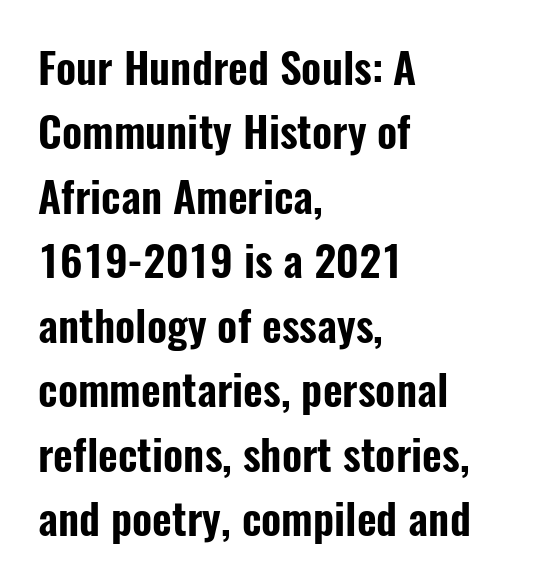
The image shows 43 px condensed sans-serif type, upright; set left-aligned, normal line spacing (1.5x), normal letter spacing, not underlined; low stroke contrast and a medium x-height.
